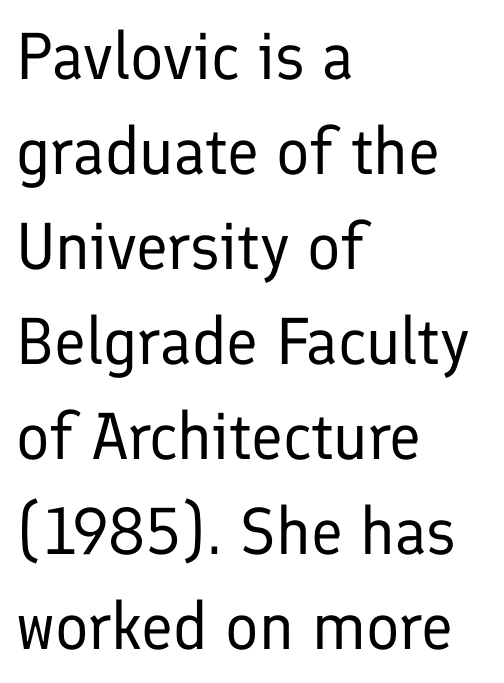
Q: Is the text bold? A: No.
Q: Is the text italic (slanted)? A: No, it is upright.
Q: Is the typeface a serif or a sans-serif typeface? A: Sans-serif.
Q: Is the text underlined? A: No.
Q: How is the paragraph aligned? A: Left-aligned.
Q: Is the spacing between letters normal or unusually wide? A: Normal.
Q: Is the spacing between lines tight, normal or loose? A: Normal.
Q: Width (condensed, normal, or wide)? A: Normal.
Q: Stroke contrast? A: Low.
Q: x-height? A: Medium.
Q: Monospaced? A: No.
